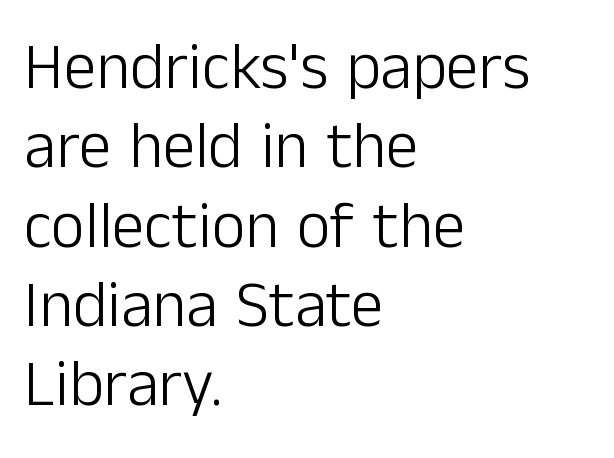
Grotesque or geometric, the face here clearly has no serifs. The specimen reads as upright at a glance. A clean baseline with only descenders dipping below it. The characters are drawn with everyday or finer stroke widths.
